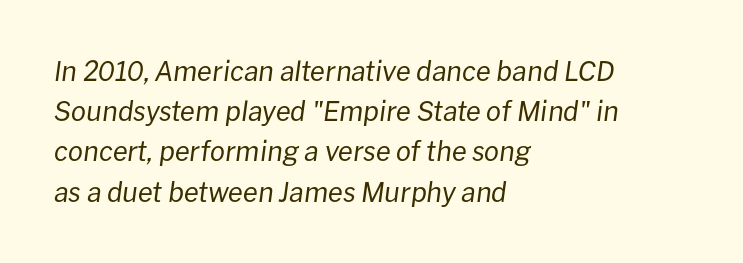
This is not heavy type; no bold has been used. Italic? Definitely — the glyphs are oblique. Inter-character spacing is left at the font's built-in metrics. Left-aligned paragraph, ragged on the right. The leading is moderate, giving the passage an even texture.
